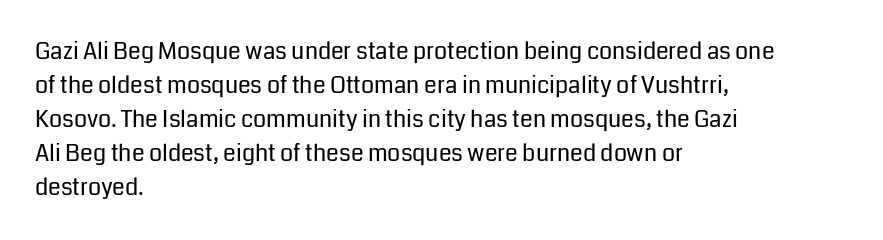
The type sits square on the baseline with zero lean. Stem width sits at or under what a default text font uses. Horizontally, the lines are justified to the leading edge only. This sample keeps an unexceptional amount of space between lines. The space beneath each line is pristine and unruled. There is no visible air inserted between adjacent glyphs.
